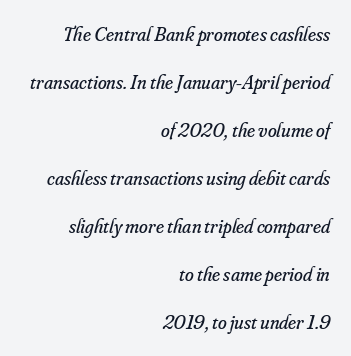
{"italic": "yes", "lean": "right", "slant_degrees": 16, "bold": "no", "underline": "no", "align": "right", "line_spacing": "loose", "line_spacing_ratio": 2.4, "letter_spacing": "normal", "letter_spacing_em": 0.0, "glyph_px": 20}
